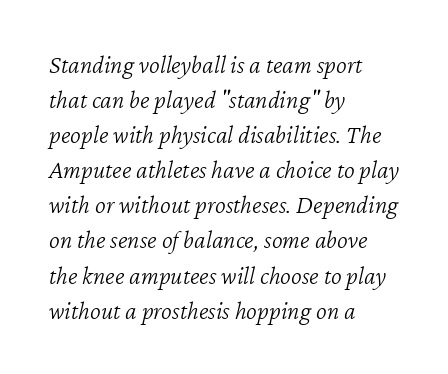
{"italic": "yes", "lean": "right", "slant_degrees": 12, "bold": "no", "underline": "no", "align": "left", "line_spacing": "normal", "line_spacing_ratio": 1.35, "letter_spacing": "normal", "letter_spacing_em": 0.0, "glyph_px": 26}
